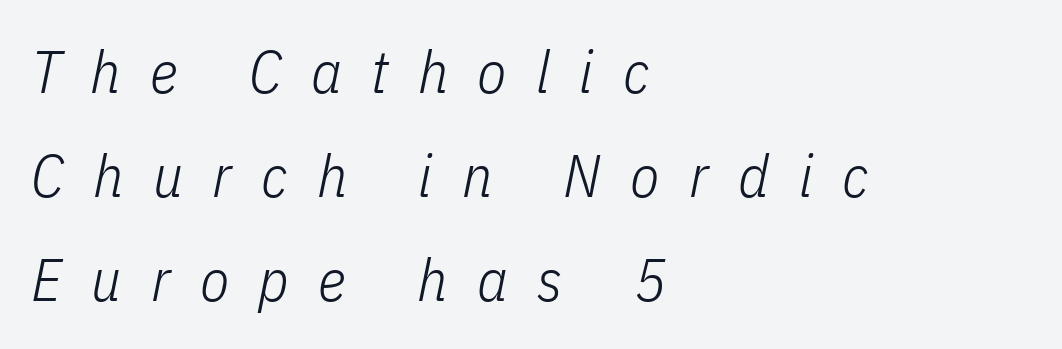
{"italic": "yes", "lean": "right", "slant_degrees": 11, "bold": "no", "weight": "light", "width": "condensed", "stroke_contrast": "low", "x_height": "medium", "monospaced": "no", "underline": "no", "align": "left", "line_spacing_ratio": 1.73, "letter_spacing": "wide", "letter_spacing_em": 0.49, "glyph_px": 60}
